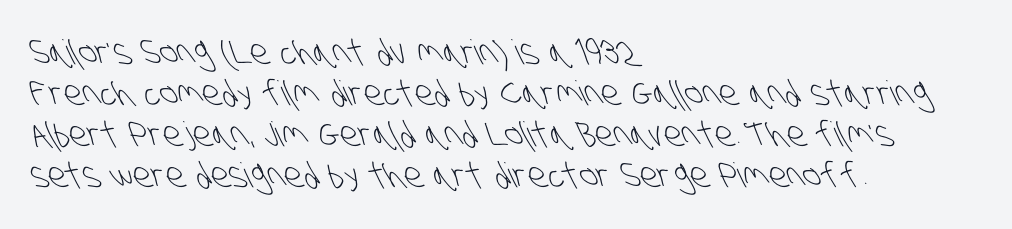
The image shows 34 px light, condensed sans-serif type; set left-aligned, line spacing 1.21x, normal letter spacing, not underlined; low stroke contrast and a large x-height.
